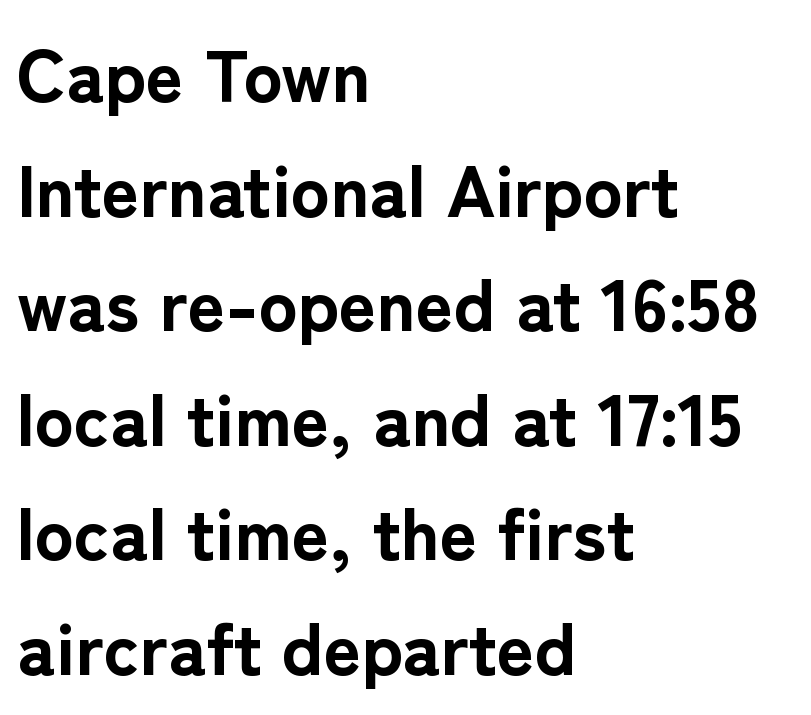
The characters look thick and weighty, a clear bold. In terms of letterspacing, this is plain default setting. You can tell it's not italic because the verticals are truly vertical. The space between consecutive lines is moderate.
